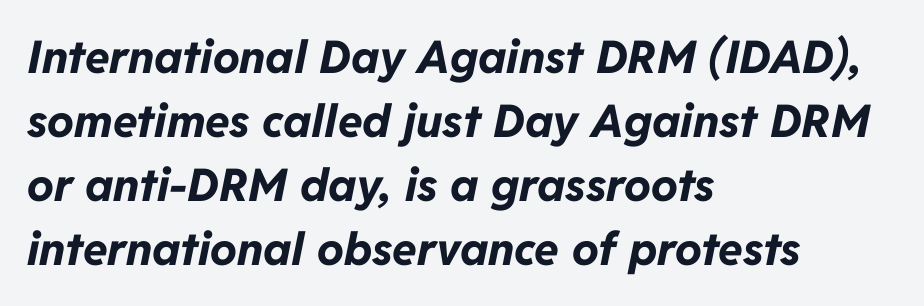
{"italic": "yes", "lean": "right", "slant_degrees": 11, "bold": "yes", "weight": "bold", "width": "normal", "stroke_contrast": "low", "x_height": "medium", "monospaced": "no", "underline": "no", "align": "left", "line_spacing": "normal", "line_spacing_ratio": 1.42, "letter_spacing": "normal", "letter_spacing_em": 0.0, "glyph_px": 45}
